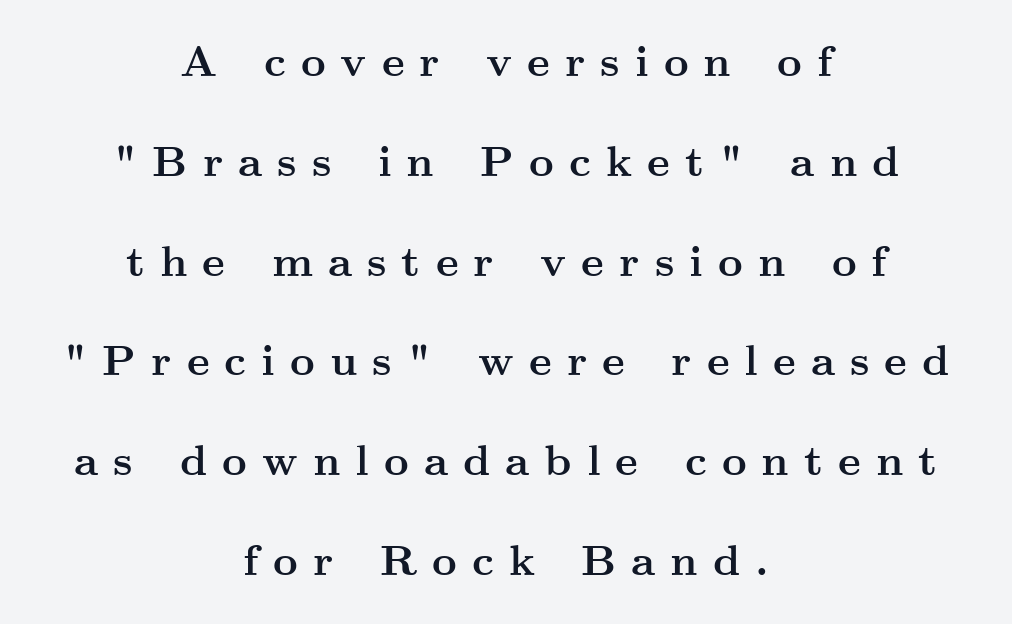
Check where the strokes stop: tiny serifs finish them off. Tall strokes in this sample are plumb rather than angled. You could fit nearly another row in the gap between these rows. Tracking value appears strongly positive — letters spread wide.
